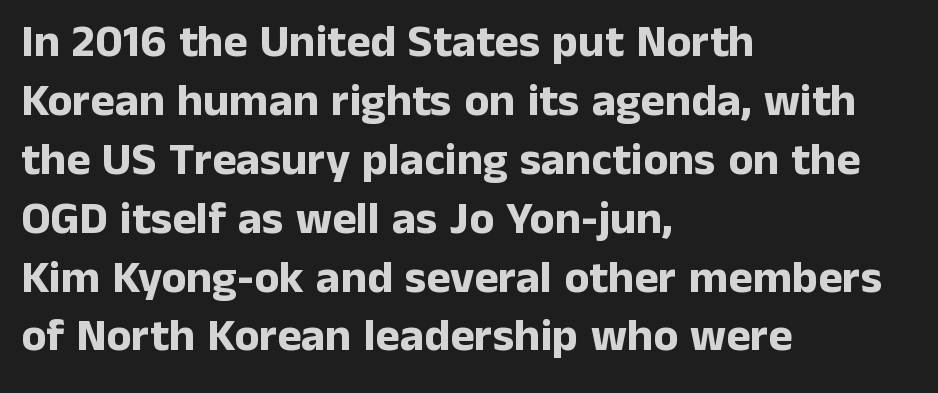
The image shows 46 px bold sans-serif type, upright; set left-aligned, normal line spacing (1.28x), normal letter spacing, not underlined; low stroke contrast and a medium x-height.
